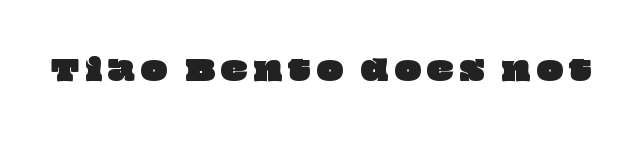
In terms of letterspacing, this is a distinctly airy, spread setting. This rendering features lettering with no underline. Proportional: the letters do not fall into vertical columns.
